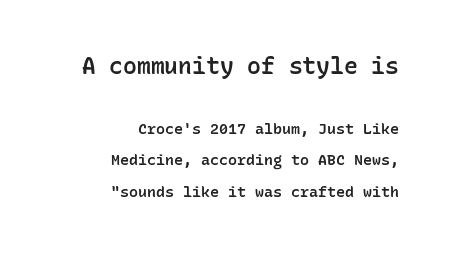
The image shows 23 px text type, upright; set right-aligned, loose line spacing (2.1x), normal letter spacing, not underlined; the first (top) block is 1.53x larger.
